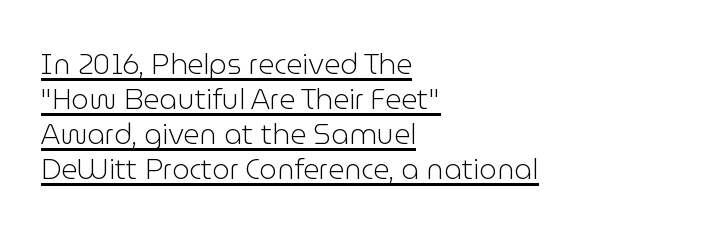
The image shows 28 px light sans-serif type, upright; set left-aligned, normal line spacing (1.25x), normal letter spacing, underlined; low stroke contrast and a medium x-height.
